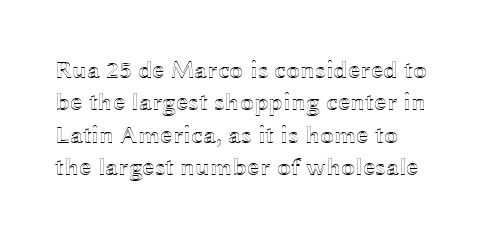
Unmarked baselines from the first word to the last. Quick note: not italic, upright. Each new line begins a customary step beneath the previous one. The rendering keeps characters at their native spacing.
